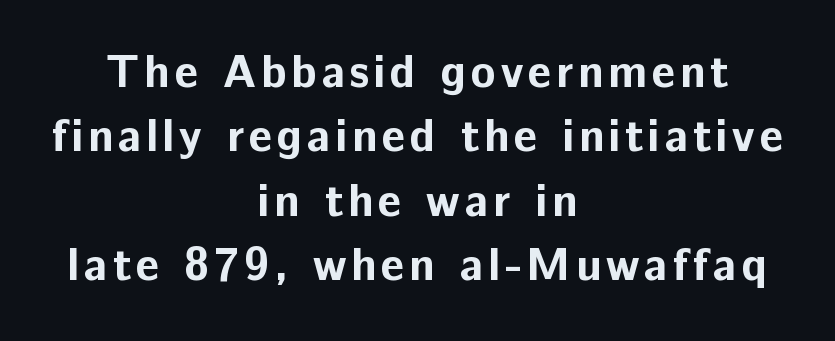
{"serif": "no", "italic": "no", "bold": "yes", "weight": "bold", "width": "normal", "stroke_contrast": "low", "x_height": "medium", "monospaced": "no", "underline": "no", "align": "center", "line_spacing": "normal", "line_spacing_ratio": 1.4, "glyph_px": 46}
